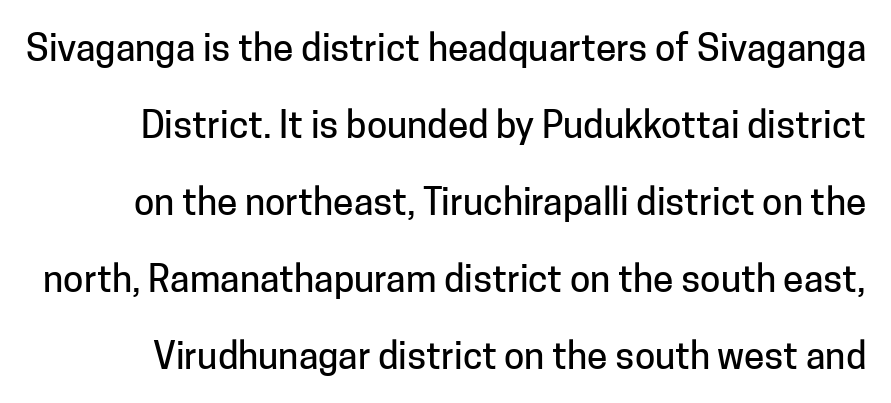
{"serif": "no", "italic": "no", "width": "normal", "stroke_contrast": "low", "x_height": "medium", "monospaced": "no", "underline": "no", "line_spacing": "loose", "line_spacing_ratio": 2.08, "letter_spacing": "normal", "letter_spacing_em": 0.0, "glyph_px": 37}
